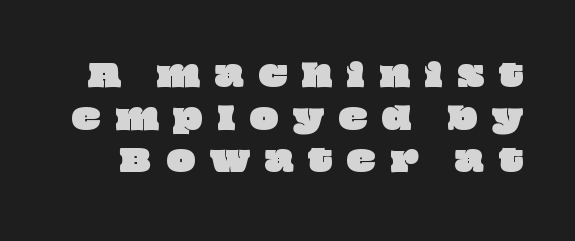
The image shows 30 px wide type; set normal line spacing (1.42x), unusually wide letter spacing (+0.49 em), not underlined; low stroke contrast and a large x-height.
